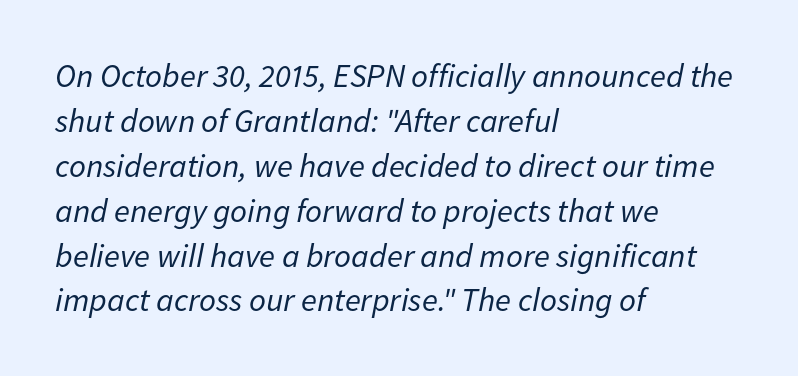
Summary of weight: not heavy and not bold. The horizontal fit of the characters is conventional and even. A typesetter would call this proportional, since set widths differ per character. Clear beneath every line of the passage. This sample keeps an unexceptional amount of space between lines. In terms of posture, this sample is oblique.
